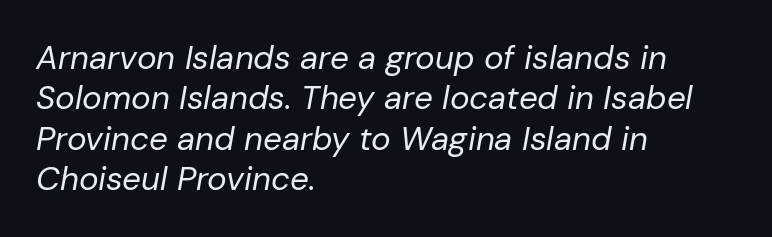
{"italic": "yes", "lean": "right", "slant_degrees": 10, "bold": "no", "weight": "regular", "width": "normal", "stroke_contrast": "low", "x_height": "medium", "monospaced": "no", "underline": "no", "align": "left", "line_spacing_ratio": 1.22, "letter_spacing": "normal", "letter_spacing_em": 0.0, "glyph_px": 33}
